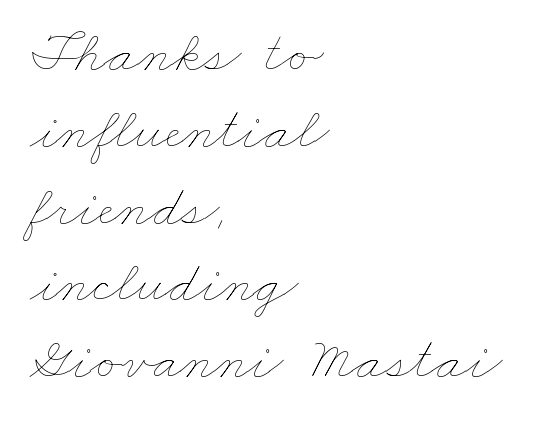
Q: Is the text bold? A: No.
Q: Is the text underlined? A: No.
Q: How is the paragraph aligned? A: Left-aligned.
Q: Is the spacing between letters normal or unusually wide? A: Normal.
Q: Is the spacing between lines tight, normal or loose? A: Normal.
Q: Width (condensed, normal, or wide)? A: Wide.
Q: Stroke contrast? A: Low.
Q: x-height? A: Small.
Q: Monospaced? A: No.
